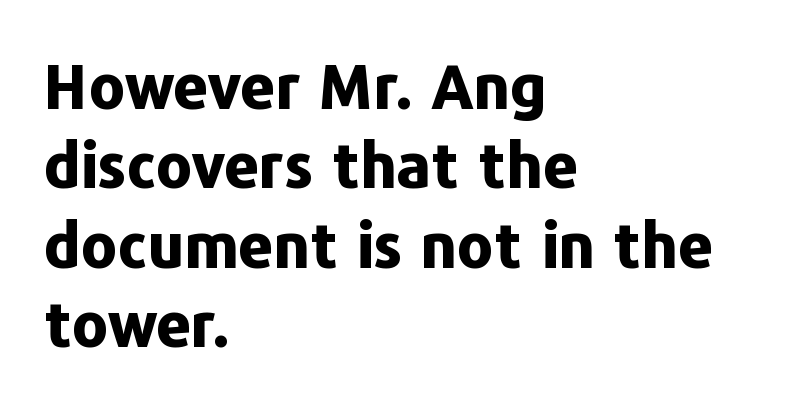
These lines carry a lot of weight — the face is fully bold. Is the block centered? No — it sits flush against the left margin. The typeface chosen for these lines omits serifs. Any mark beneath the type? The region is blank.
